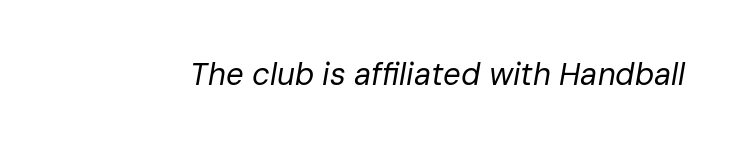
The image shows 31 px regular-weight type, italic (leaning right); set normal letter spacing, not underlined; low stroke contrast and a medium x-height.
